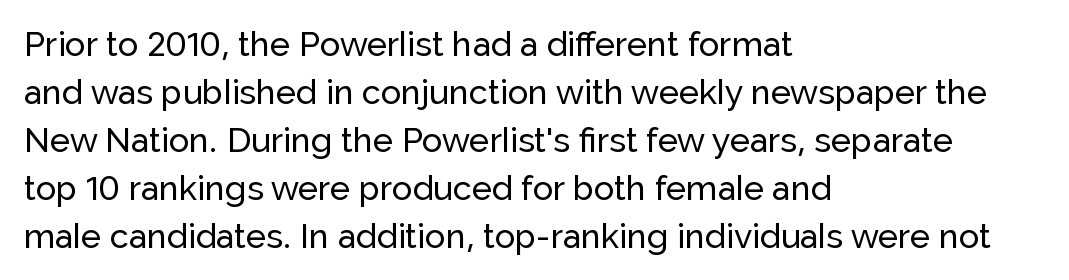
{"serif": "no", "italic": "no", "width": "normal", "stroke_contrast": "low", "x_height": "medium", "monospaced": "no", "underline": "no", "align": "left", "line_spacing": "normal", "line_spacing_ratio": 1.41, "letter_spacing": "normal", "letter_spacing_em": 0.0, "glyph_px": 34}
